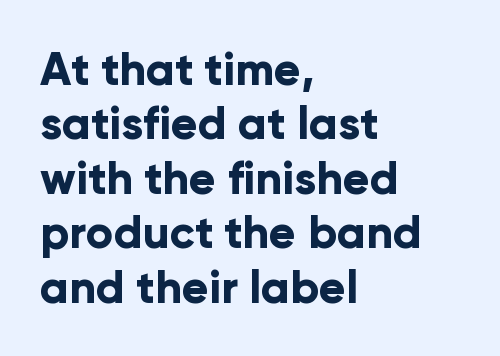
The image shows 45 px bold sans-serif type, upright; set left-aligned, line spacing 1.21x, normal letter spacing, not underlined; low stroke contrast and a medium x-height.
